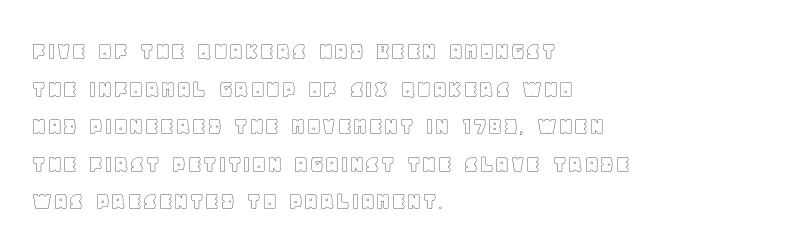
Plain, unruled lines of type. The lines in this sample share a left origin and differ only in where they stop. The specimen reads as upright at a glance. Letter spacing: default. If you measured baseline to baseline, you'd find a middling distance.
